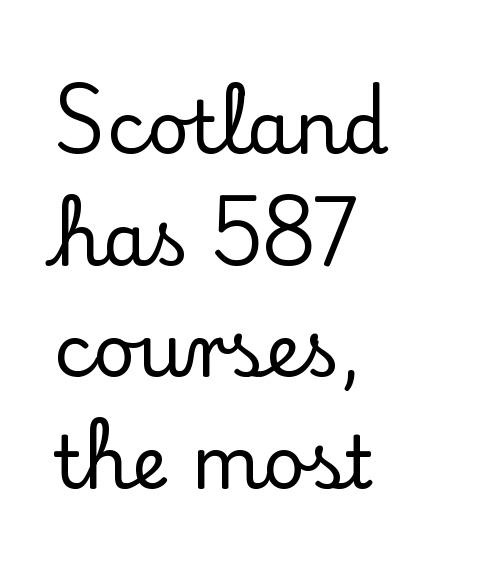
Q: Is the text italic (slanted)? A: No, it is upright.
Q: Is the typeface a serif or a sans-serif typeface? A: Serif.
Q: Is the text underlined? A: No.
Q: How is the paragraph aligned? A: Left-aligned.
Q: Is the spacing between letters normal or unusually wide? A: Normal.
Q: Is the spacing between lines tight, normal or loose? A: Normal.
Q: Width (condensed, normal, or wide)? A: Normal.
Q: Stroke contrast? A: Low.
Q: x-height? A: Small.
Q: Monospaced? A: No.
